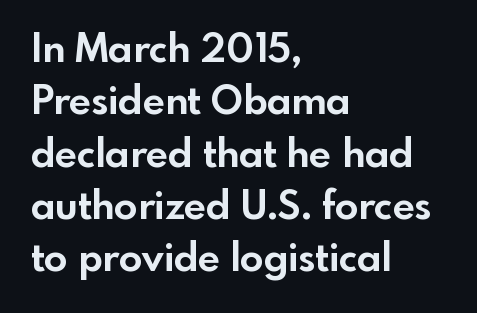
Q: Is the text bold? A: Yes.
Q: Is the text italic (slanted)? A: No, it is upright.
Q: Is the typeface a serif or a sans-serif typeface? A: Sans-serif.
Q: Is the text underlined? A: No.
Q: How is the paragraph aligned? A: Left-aligned.
Q: Is the spacing between letters normal or unusually wide? A: Normal.
Q: Is the spacing between lines tight, normal or loose? A: Normal.
Q: Width (condensed, normal, or wide)? A: Normal.
Q: x-height? A: Small.
Q: Monospaced? A: No.
